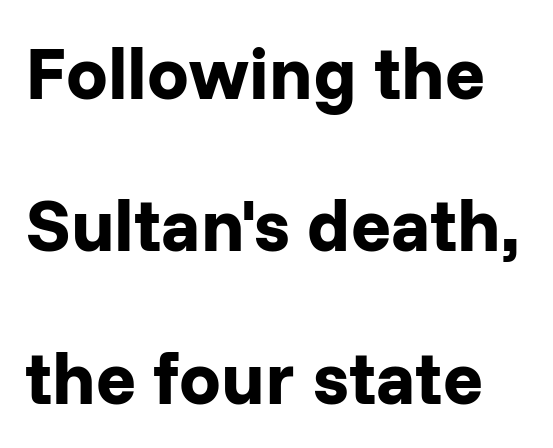
The string is rendered with underlining switched off. The letters advance in unequal steps, a hallmark of proportional type. I'd describe the lettering as bold — thick and assertive. The vertical gap from one line to the next is large.
